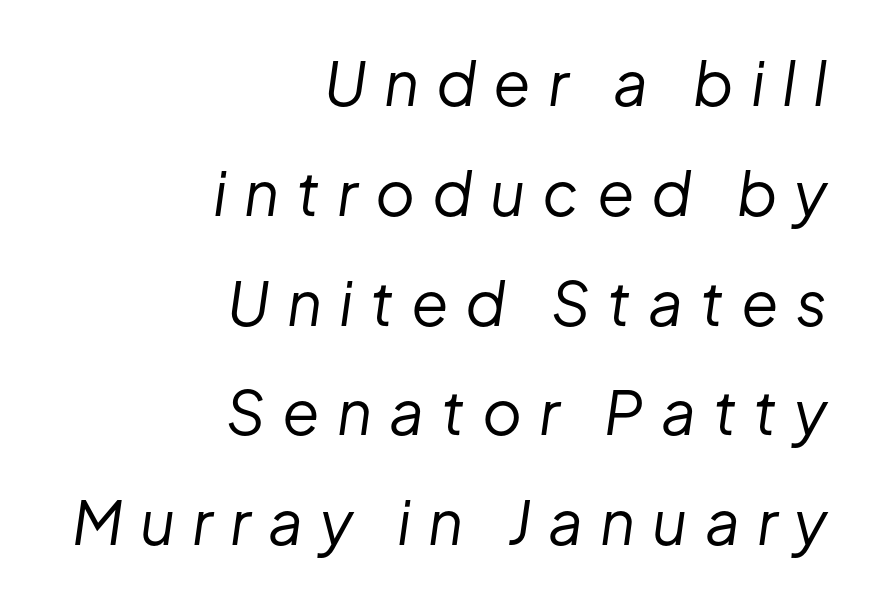
{"italic": "yes", "lean": "right", "slant_degrees": 8, "bold": "no", "weight": "regular", "width": "normal", "stroke_contrast": "low", "x_height": "medium", "monospaced": "no", "underline": "no", "align": "right", "line_spacing_ratio": 1.8, "letter_spacing": "wide", "letter_spacing_em": 0.28, "glyph_px": 61}
